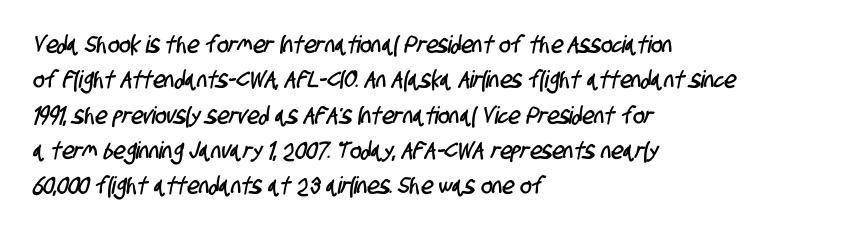
The image shows 24 px text type; set left-aligned, normal line spacing (1.47x), normal letter spacing, not underlined.
